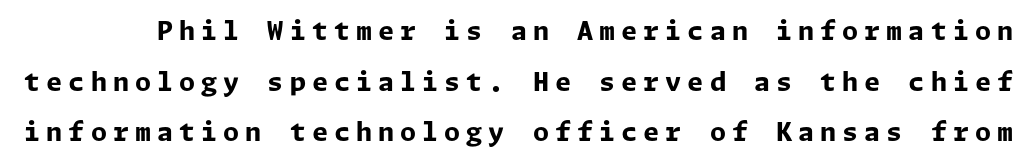
The image shows 26 px bold type, upright; set loose line spacing (1.95x), unusually wide letter spacing (+0.23 em), not underlined.
